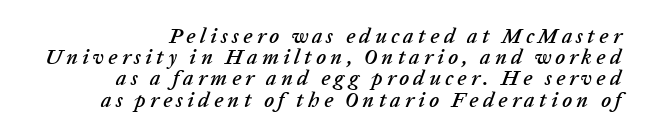
The image shows 21 px text type, italic (leaning right); set tight line spacing (1.01x), unusually wide letter spacing (+0.2 em), not underlined.
